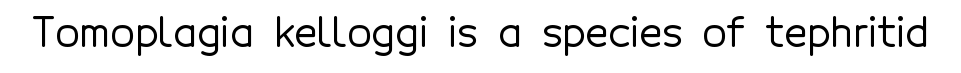
The image shows 40 px sans-serif type, upright; set normal letter spacing, not underlined; a medium x-height.
